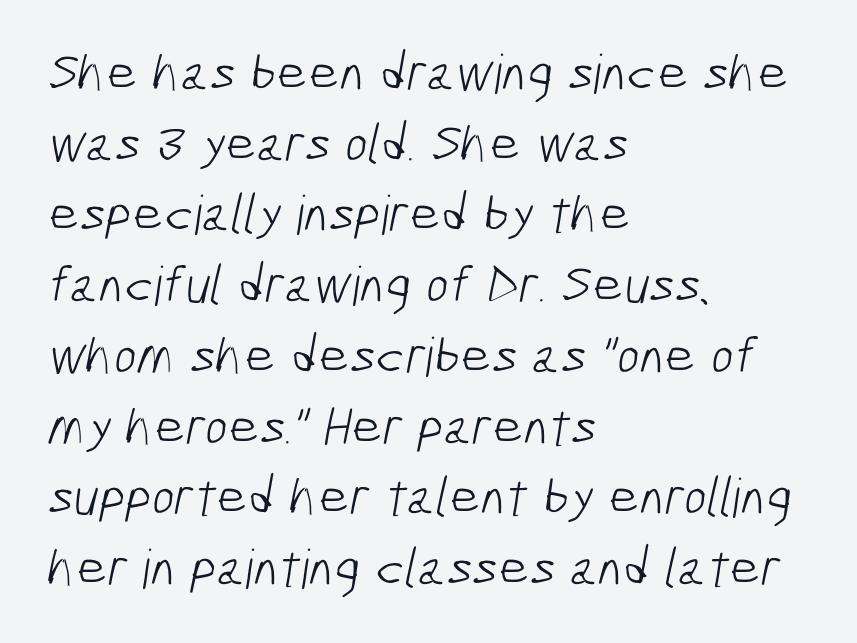
Each new line begins a customary step beneath the previous one. Rule under the text: the space is simply empty. Letterform terminals end flat and unadorned throughout the passage. On a weight scale, this lands at 450 or below. You could not count columns in this text — the font is proportionally spaced. A typesetter would call this zero additional tracking.
